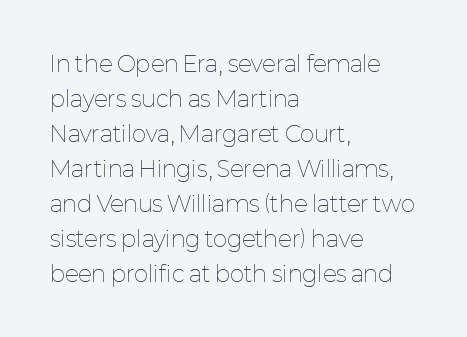
The image shows 22 px text type, upright; set left-aligned, normal line spacing (1.59x), normal letter spacing, not underlined.
